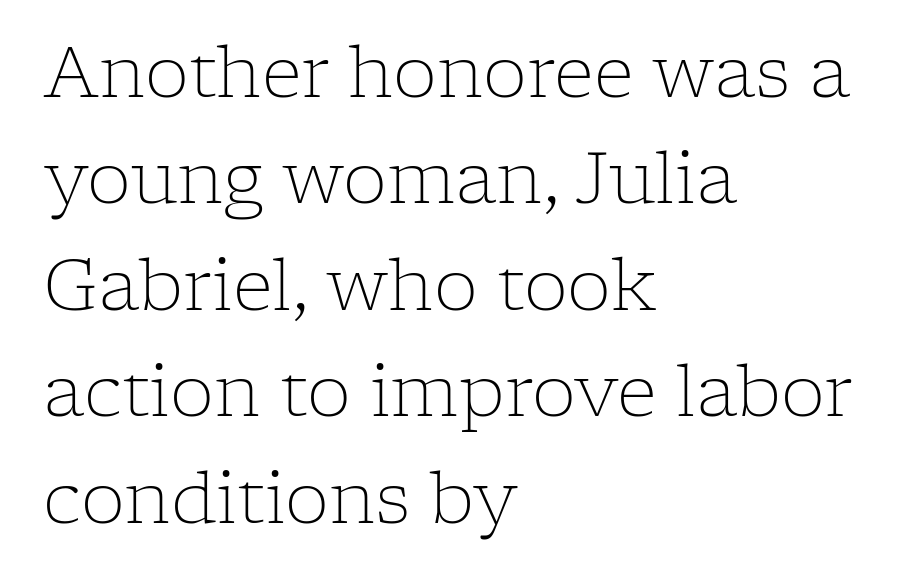
The image shows 70 px light serif type, upright; set left-aligned, normal line spacing (1.52x), normal letter spacing, not underlined; low stroke contrast and a medium x-height.
